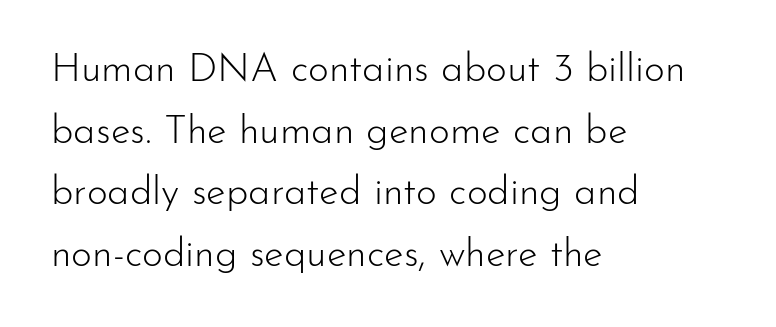
{"serif": "no", "italic": "no", "bold": "no", "weight": "light", "width": "normal", "stroke_contrast": "low", "x_height": "small", "monospaced": "no", "underline": "no", "align": "left", "line_spacing": "normal", "line_spacing_ratio": 1.54, "letter_spacing": "normal", "letter_spacing_em": 0.0, "glyph_px": 40}
